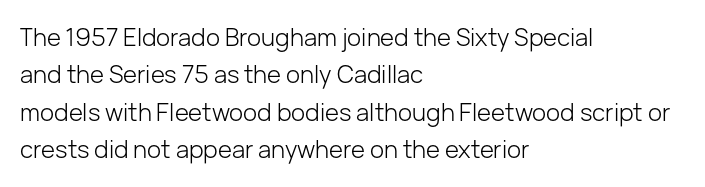
{"italic": "no", "bold": "no", "underline": "no", "align": "left", "line_spacing": "normal", "line_spacing_ratio": 1.56, "letter_spacing": "normal", "letter_spacing_em": 0.0, "glyph_px": 24}
